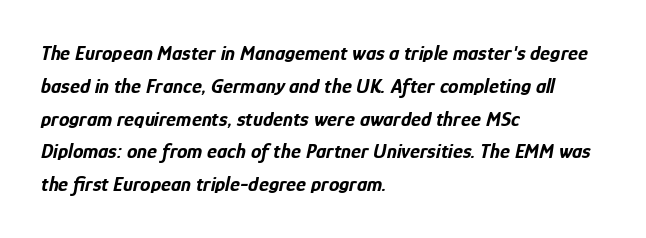
The image shows 21 px bold type, italic (leaning right); set left-aligned, normal line spacing (1.56x), normal letter spacing, not underlined.
